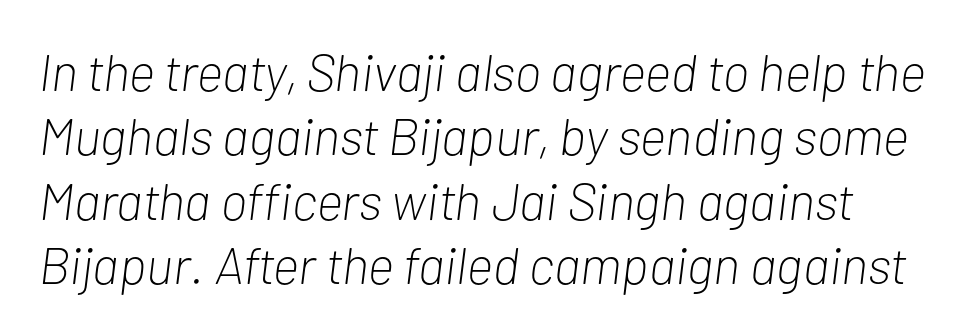
Q: Is the text bold? A: No.
Q: Is the text italic (slanted)? A: Yes, it leans right by about 7 degrees.
Q: Is the text underlined? A: No.
Q: Is the spacing between letters normal or unusually wide? A: Normal.
Q: Width (condensed, normal, or wide)? A: Condensed.
Q: Stroke contrast? A: Low.
Q: x-height? A: Medium.
Q: Monospaced? A: No.
